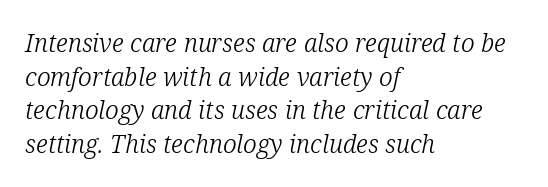
Typeset ragged right — the left edge is the straight one. Reading down the column, the eye jumps a familiar distance to each next line. Letters have the restrained weight of plain body copy at most. Honestly, the letter spacing is just normal — you wouldn't notice it. Clear beneath every line of the passage.
